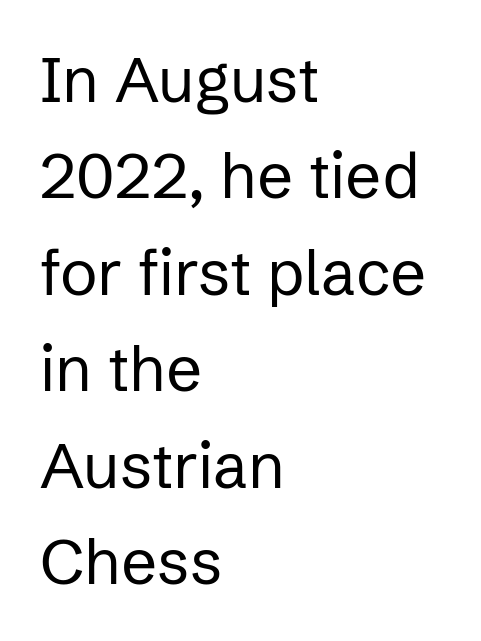
The image shows 63 px regular-weight sans-serif type, upright; set left-aligned, normal line spacing (1.53x), normal letter spacing, not underlined; low stroke contrast and a medium x-height.
